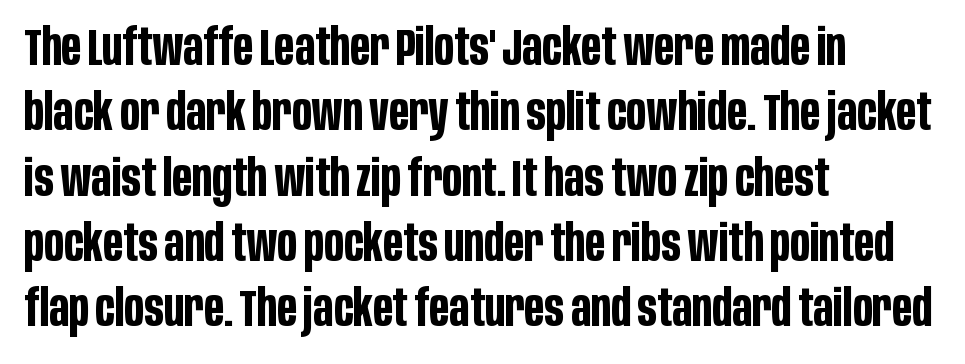
The image shows 51 px bold, condensed sans-serif type, upright; set left-aligned, normal line spacing (1.28x), normal letter spacing, not underlined; low stroke contrast and a large x-height.
